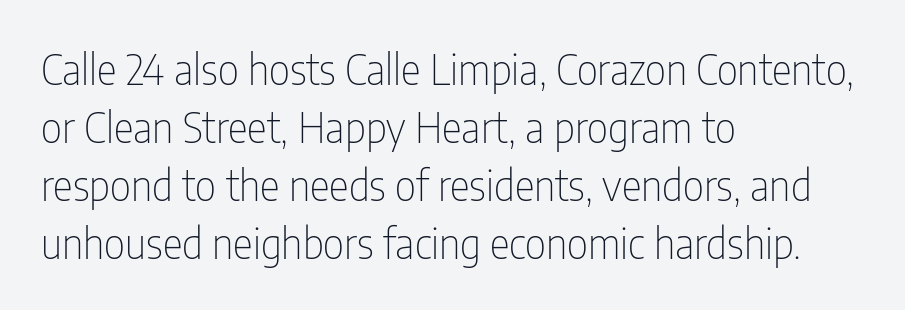
{"serif": "no", "italic": "no", "bold": "no", "weight": "thin", "width": "condensed", "stroke_contrast": "low", "x_height": "medium", "monospaced": "no", "underline": "no", "align": "left", "line_spacing": "normal", "line_spacing_ratio": 1.38, "letter_spacing": "normal", "letter_spacing_em": 0.0, "glyph_px": 42}
